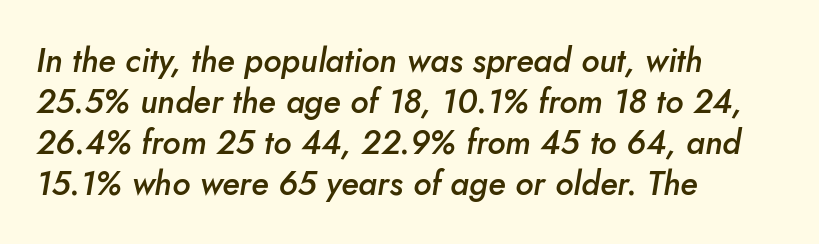
A clean baseline with only descenders dipping below it. A typesetter would mark this as italic. Compared with typical body copy, the letter spacing here is the same. As a designer I'd log this as weight 600, semibold. This sample is left-justified, so line endings fall wherever the words run out.
